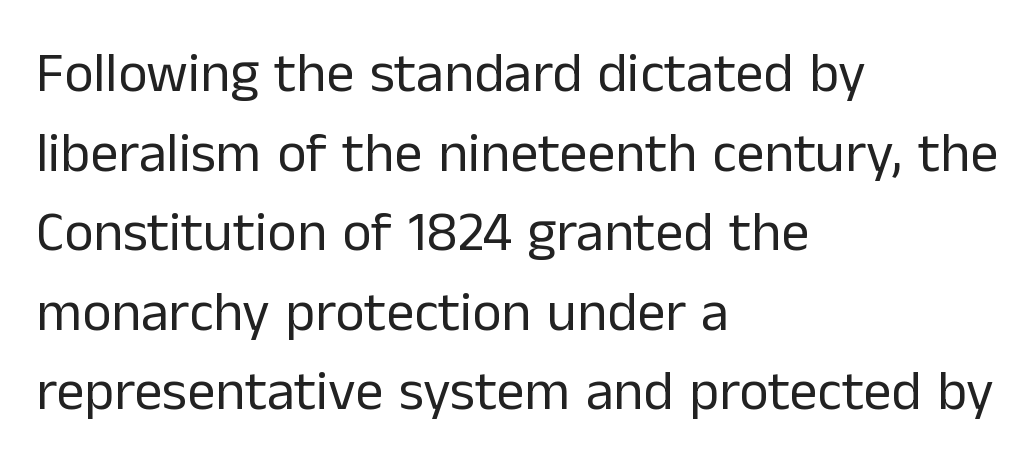
This rendering leaves character spacing at its baseline value. One glance says typical: line gaps are just what's usual. The font sits on the lighter half of the weight spectrum, regular included. The passage shown is typed in a proportional face where columns would drift. The lettering stays uniformly vertical, giving the passage a roman look.
